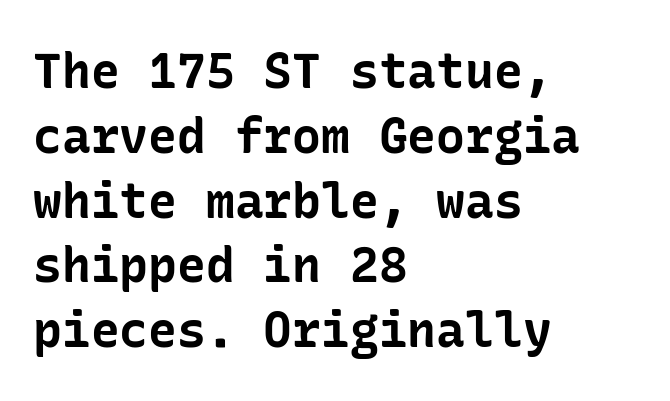
{"serif": "no", "italic": "no", "bold": "yes", "weight": "bold", "width": "normal", "stroke_contrast": "low", "x_height": "medium", "underline": "no", "align": "left", "line_spacing": "normal", "line_spacing_ratio": 1.35, "letter_spacing": "normal", "letter_spacing_em": 0.0, "glyph_px": 48}
